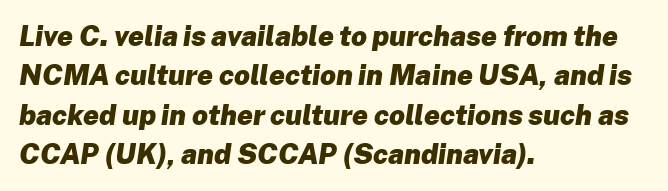
{"italic": "yes", "lean": "right", "slant_degrees": 8, "bold": "yes", "weight": "heavy", "width": "normal", "stroke_contrast": "low", "x_height": "medium", "monospaced": "no", "underline": "no", "align": "left", "line_spacing": "normal", "line_spacing_ratio": 1.41, "letter_spacing": "normal", "letter_spacing_em": 0.0, "glyph_px": 28}
